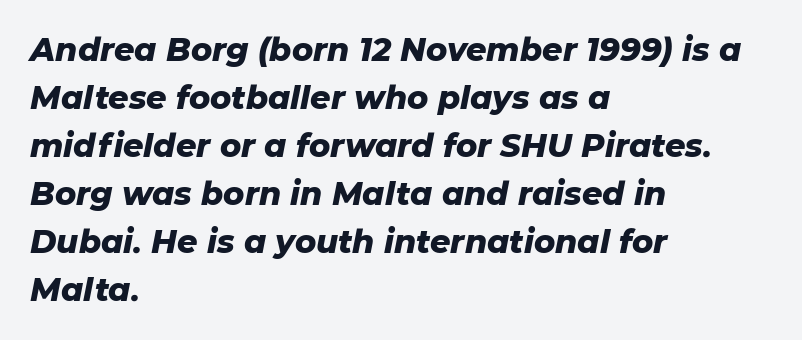
Every character sits at an angle, as italics do. Honestly, the row spacing looks completely unremarkable. Notice how thick the strokes are: this is what a full bold looks like. The foot of each line stays bare and open. Short and long lines alike share a common starting point at left.
